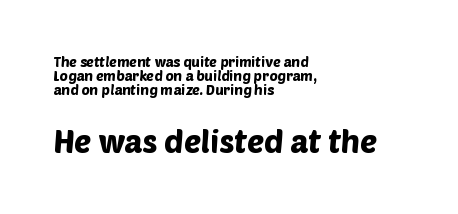
{"serif": "no", "width": "normal", "stroke_contrast": "low", "x_height": "large", "monospaced": "no", "underline": "no", "align": "left", "line_spacing": "tight", "line_spacing_ratio": 1.01, "letter_spacing": "normal", "letter_spacing_em": 0.0, "larger_block": "second", "size_ratio": 2.29, "glyph_px": 32}
